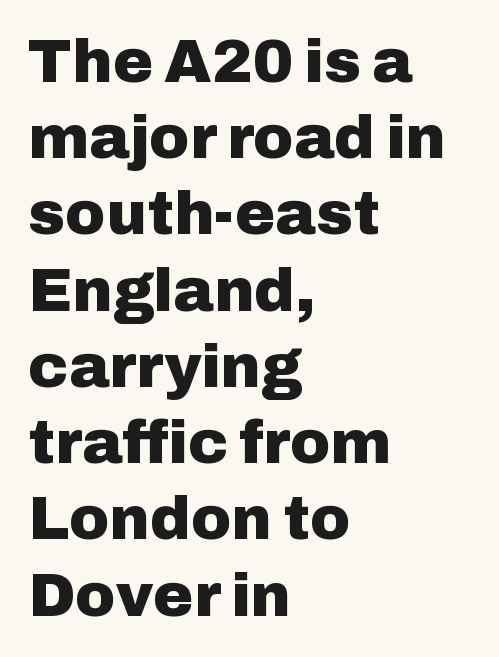
{"serif": "no", "italic": "no", "bold": "yes", "weight": "heavy", "width": "normal", "stroke_contrast": "low", "x_height": "medium", "monospaced": "no", "underline": "no", "align": "left", "line_spacing": "normal", "line_spacing_ratio": 1.25, "letter_spacing": "normal", "letter_spacing_em": 0.0, "glyph_px": 61}
